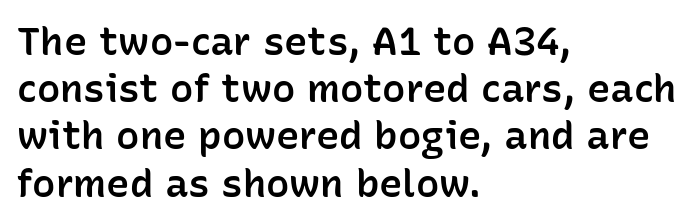
Q: Is the text bold? A: Semi-bold.
Q: Is the text italic (slanted)? A: No, it is upright.
Q: Is the typeface a serif or a sans-serif typeface? A: Sans-serif.
Q: Is the text underlined? A: No.
Q: How is the paragraph aligned? A: Left-aligned.
Q: Is the spacing between letters normal or unusually wide? A: Normal.
Q: Width (condensed, normal, or wide)? A: Normal.
Q: Stroke contrast? A: Low.
Q: x-height? A: Medium.
Q: Monospaced? A: No.
